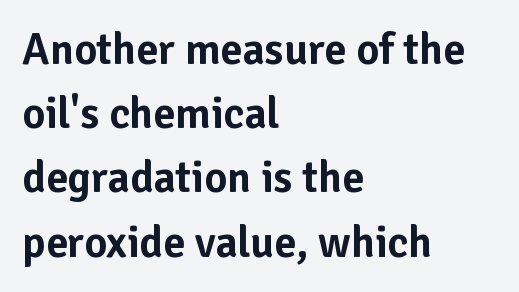
Q: Is the text italic (slanted)? A: No, it is upright.
Q: Is the typeface a serif or a sans-serif typeface? A: Sans-serif.
Q: Is the text underlined? A: No.
Q: How is the paragraph aligned? A: Left-aligned.
Q: Is the spacing between letters normal or unusually wide? A: Normal.
Q: Is the spacing between lines tight, normal or loose? A: Normal.
Q: Width (condensed, normal, or wide)? A: Normal.
Q: Stroke contrast? A: Low.
Q: x-height? A: Medium.
Q: Monospaced? A: No.
